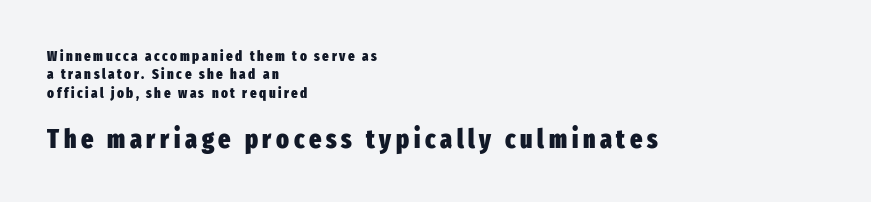
Q: Is the text bold? A: Yes.
Q: Is the text italic (slanted)? A: No, it is upright.
Q: Is the text underlined? A: No.
Q: How is the paragraph aligned? A: Left-aligned.
Q: Is the spacing between lines tight, normal or loose? A: Normal.
Q: Which block of text is set in a larger size, the first (top) or the second (bottom)? A: The second (bottom) one.
